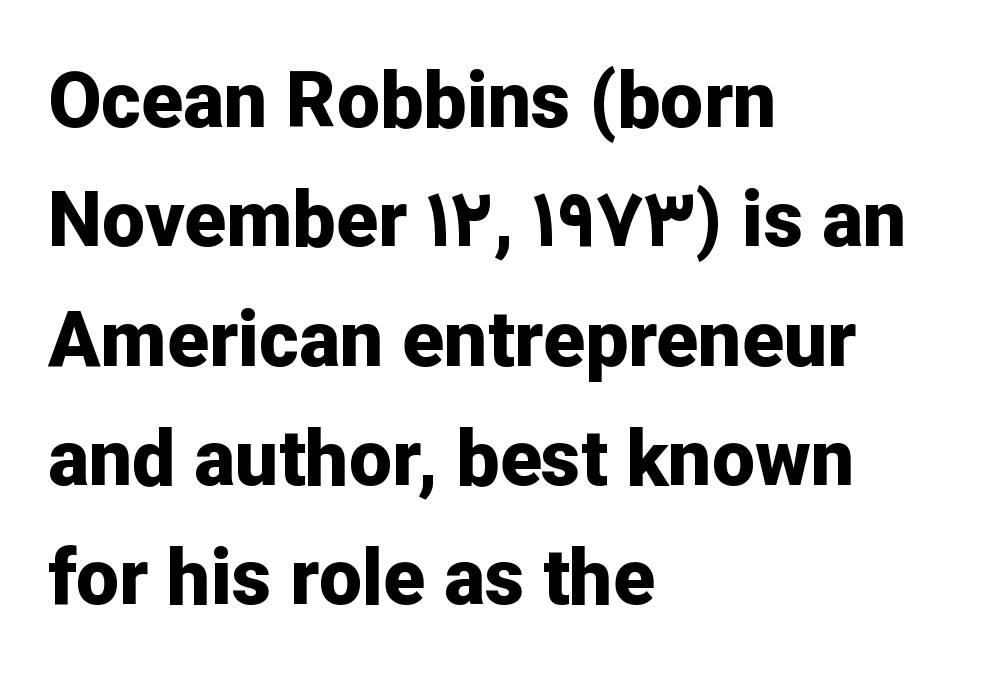
The image shows 77 px bold sans-serif type, upright; set left-aligned, normal line spacing (1.55x), normal letter spacing, not underlined; low stroke contrast and a medium x-height.
